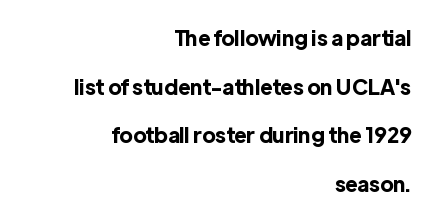
{"italic": "no", "bold": "yes", "underline": "no", "align": "right", "line_spacing": "loose", "line_spacing_ratio": 2.31, "letter_spacing": "normal", "letter_spacing_em": 0.0, "glyph_px": 21}
